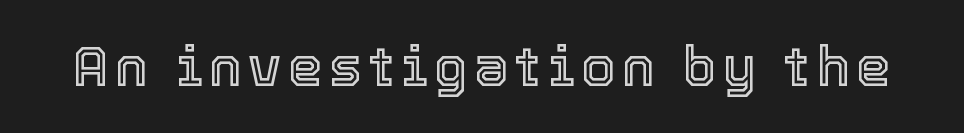
The image shows 55 px text type, upright; set not underlined; a medium x-height.
